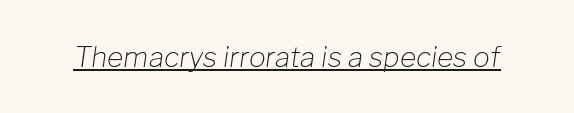
Compared with a typical body face, this is equally light or lighter still. Caption: standard tracking, unaltered. These lines are rendered in a variable-pitch font. In terms of posture, this sample is oblique. This sample carries an underscore along the baseline area.
